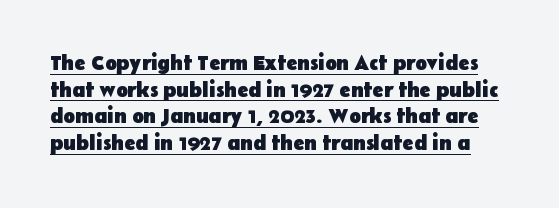
Q: Is the text bold? A: Yes.
Q: Is the text italic (slanted)? A: No, it is upright.
Q: Is the text underlined? A: Yes.
Q: Is the spacing between letters normal or unusually wide? A: Normal.
Q: Is the spacing between lines tight, normal or loose? A: Normal.
